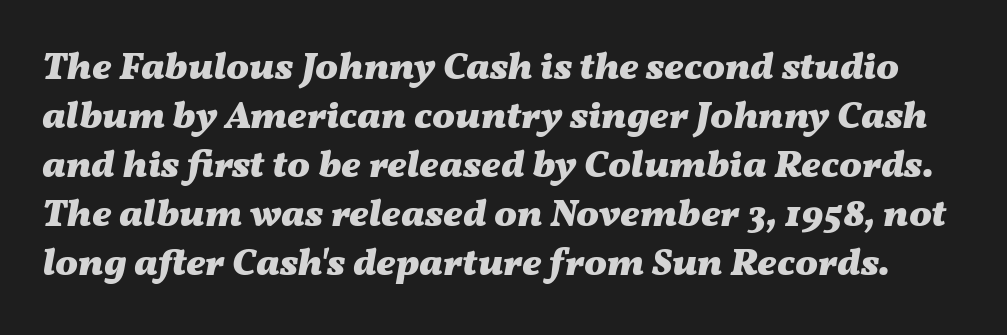
Q: Is the text bold? A: Yes.
Q: Is the text italic (slanted)? A: Yes, it leans right by about 11 degrees.
Q: Is the text underlined? A: No.
Q: Is the spacing between letters normal or unusually wide? A: Normal.
Q: Is the spacing between lines tight, normal or loose? A: Normal.
Q: Width (condensed, normal, or wide)? A: Wide.
Q: Stroke contrast? A: Medium.
Q: x-height? A: Medium.
Q: Monospaced? A: No.
